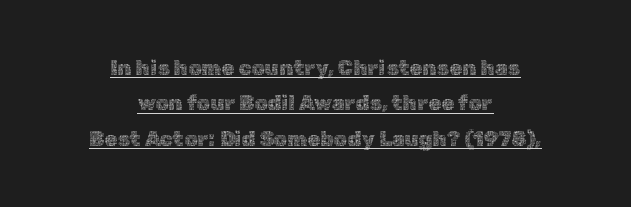
{"italic": "no", "bold": "no", "underline": "yes", "align": "center", "line_spacing": "normal", "line_spacing_ratio": 1.69, "letter_spacing": "normal", "letter_spacing_em": 0.0, "glyph_px": 21}
